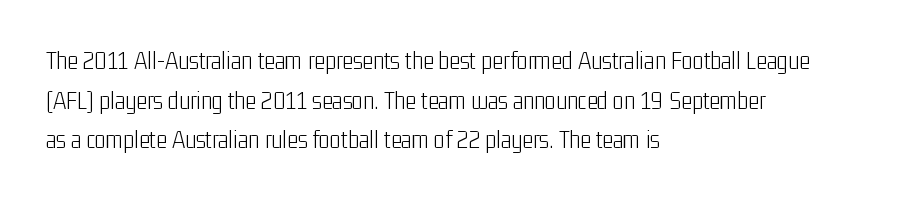
{"italic": "no", "bold": "no", "underline": "no", "align": "left", "line_spacing": "normal", "line_spacing_ratio": 1.52, "letter_spacing": "normal", "letter_spacing_em": 0.0, "glyph_px": 26}
